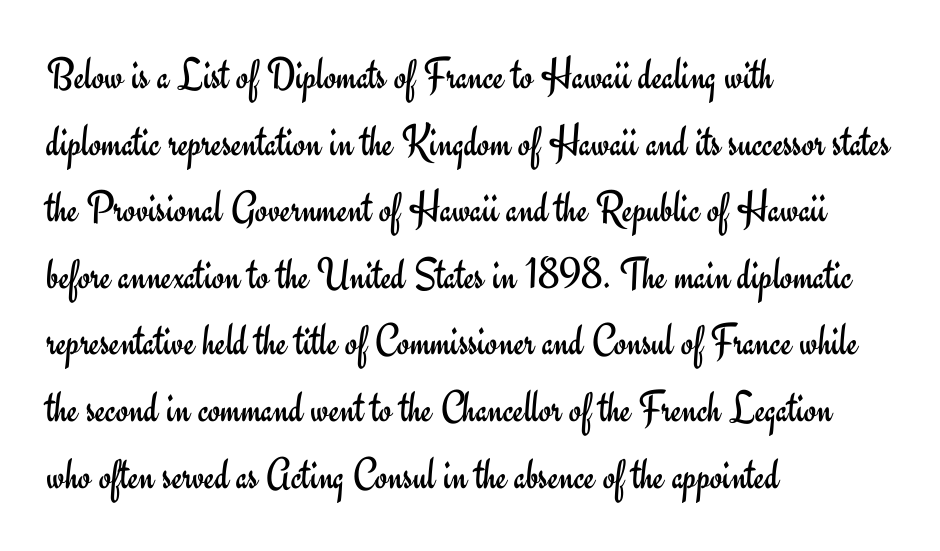
{"serif": "no", "bold": "no", "weight": "regular", "width": "normal", "stroke_contrast": "low", "x_height": "small", "monospaced": "no", "underline": "no", "align": "left", "line_spacing": "normal", "line_spacing_ratio": 1.48, "letter_spacing": "normal", "letter_spacing_em": 0.0, "glyph_px": 45}
